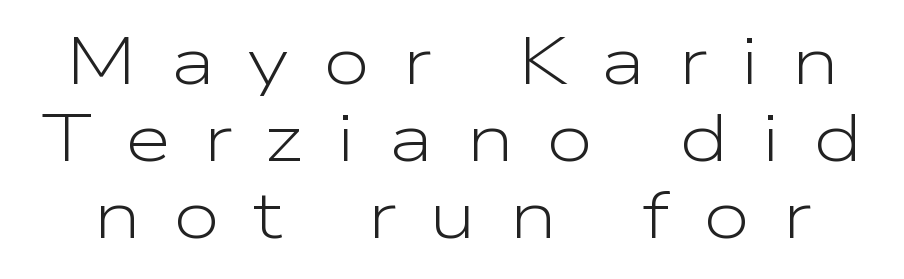
Weight: not bold — regular or lighter. Regarding leading, the lines here are crowded together. Honestly, there is no underline to notice here at all. To sum up the face: it is a sans, with no serifs. The letters are spread apart with noticeably loose tracking.
